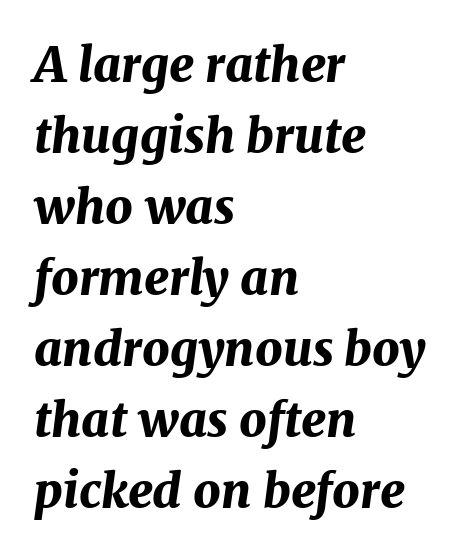
Q: Is the text bold? A: Yes.
Q: Is the text italic (slanted)? A: Yes, it leans right by about 7 degrees.
Q: Is the text underlined? A: No.
Q: How is the paragraph aligned? A: Left-aligned.
Q: Is the spacing between letters normal or unusually wide? A: Normal.
Q: Is the spacing between lines tight, normal or loose? A: Normal.
Q: Width (condensed, normal, or wide)? A: Normal.
Q: Stroke contrast? A: Medium.
Q: x-height? A: Medium.
Q: Monospaced? A: No.
